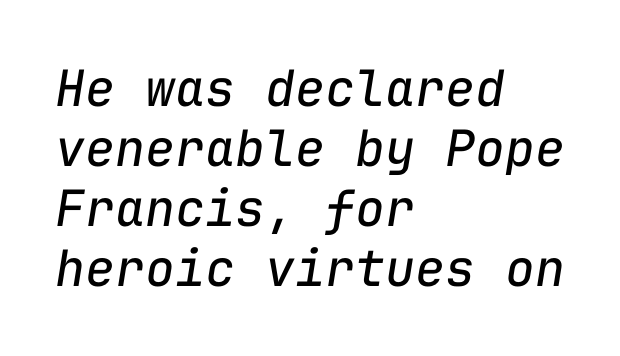
{"italic": "yes", "lean": "right", "slant_degrees": 9, "bold": "no", "weight": "regular", "width": "normal", "stroke_contrast": "low", "x_height": "medium", "monospaced": "yes", "underline": "no", "align": "left", "line_spacing_ratio": 1.2, "letter_spacing": "normal", "letter_spacing_em": 0.0, "glyph_px": 50}
